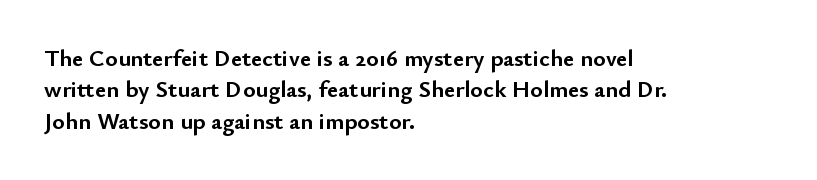
Caption: standard tracking, unaltered. In CSS terms this would be text-align: left. Unlike italic type, these characters show no tilt at all. A dark, heavy texture on the line: the type is bold.
